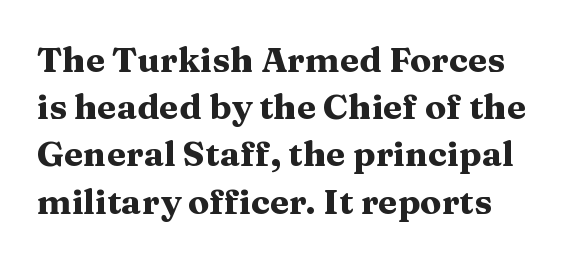
The image shows 35 px heavy, wide serif type, upright; set normal line spacing (1.35x), normal letter spacing, not underlined; medium stroke contrast and a medium x-height.
